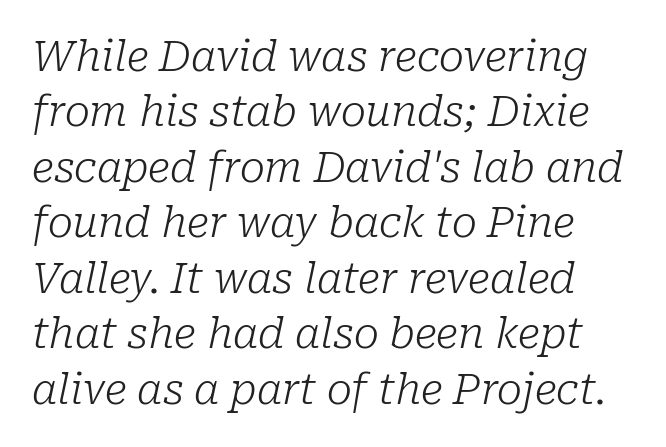
Character widths vary here, with narrow letters taking less room than wide ones. Does the type have serifs? Yes, each stem ends in a small foot. Counters stay open thanks to moderate or lighter strokes. Has an underline been added? It has not.
